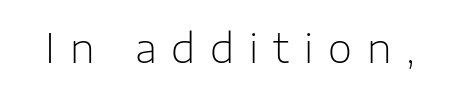
The image shows 39 px light sans-serif type, upright; set unusually wide letter spacing (+0.38 em), not underlined; low stroke contrast and a medium x-height.
